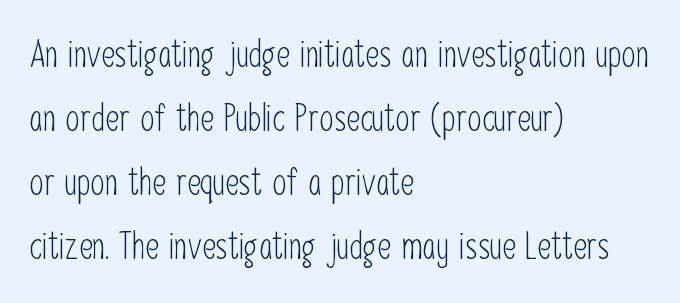
The image shows 37 px light, condensed sans-serif type, upright; set left-aligned, line spacing 1.73x, normal letter spacing, not underlined; low stroke contrast and a medium x-height.
